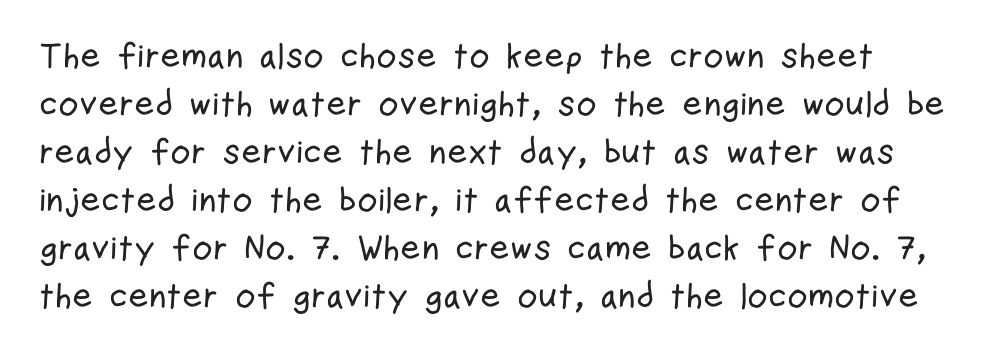
Q: Is the text italic (slanted)? A: No, it is upright.
Q: Is the typeface a serif or a sans-serif typeface? A: Sans-serif.
Q: Is the text underlined? A: No.
Q: Is the spacing between letters normal or unusually wide? A: Normal.
Q: Is the spacing between lines tight, normal or loose? A: Normal.
Q: Width (condensed, normal, or wide)? A: Condensed.
Q: Stroke contrast? A: Low.
Q: x-height? A: Medium.
Q: Monospaced? A: No.
